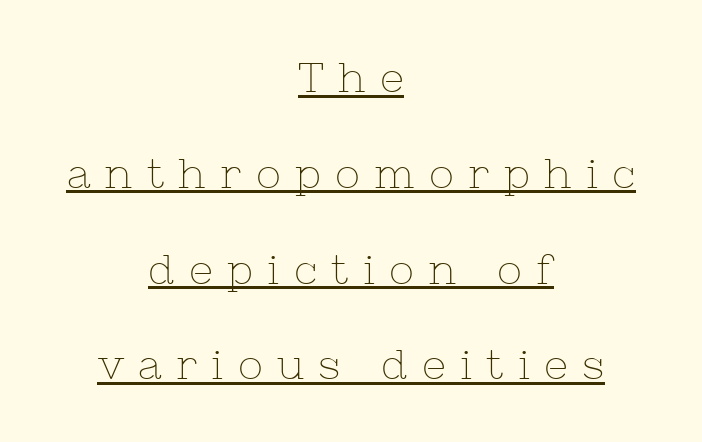
The image shows 42 px thin serif type, upright; set centered, loose line spacing (2.28x), unusually wide letter spacing (+0.34 em), underlined; low stroke contrast and a medium x-height.
